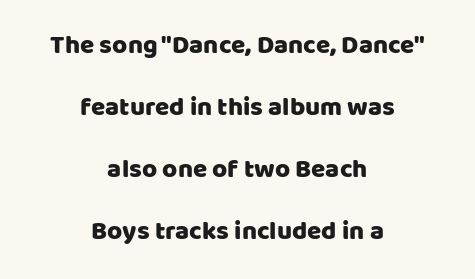
{"italic": "no", "underline": "no", "align": "center", "line_spacing": "loose", "line_spacing_ratio": 2.38, "letter_spacing": "normal", "letter_spacing_em": 0.0, "glyph_px": 26}
